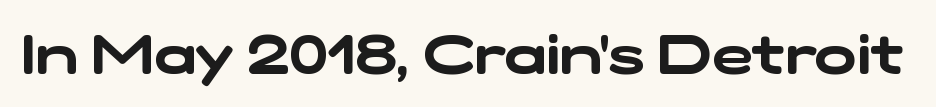
Spacing verdict: proportional, widths tailored to each character. Glyph-to-glyph distance matches everyday printed text. Honestly, there is no underline to notice here at all. Stroke terminals: plain, sans-serif.
